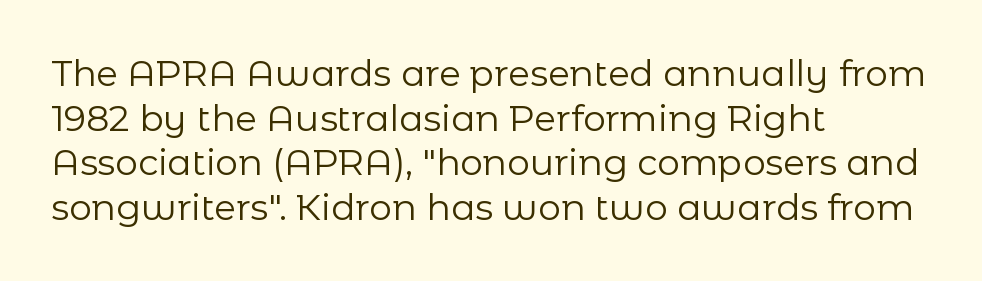
The image shows 36 px regular-weight sans-serif type, upright; set left-aligned, line spacing 1.24x, normal letter spacing, not underlined; low stroke contrast and a medium x-height.
